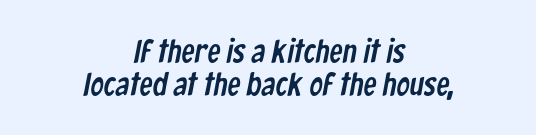
This sample trades vertical openness for compactness between lines. The designer went with a sans here, leaving each stem footless. The gap between lines stays unmarked. The letterforms sit shoulder to shoulder at normal distance. The paragraph has two soft edges and a firm central axis. Is this a fixed-width face? No — the glyphs have proportional, varying widths.
